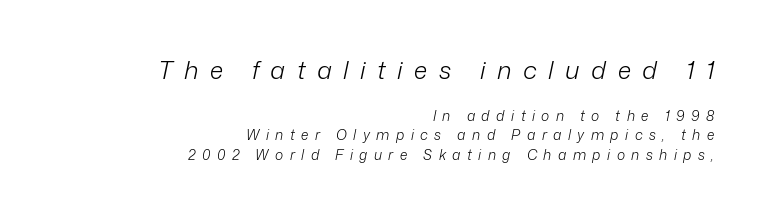
Which chunk is bigger? The first one — the top block dwarfs the bottom. In terms of posture, this sample is oblique. The font sits on the lighter half of the weight spectrum, regular included. The letterforms stand isolated, each surrounded by extra space.
